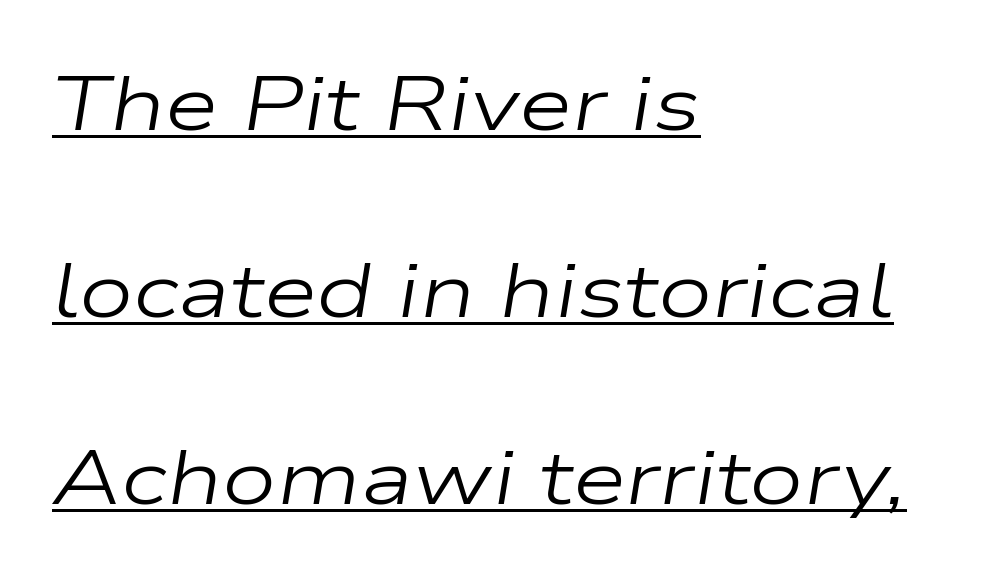
Layout note: lines flush left. Loosely led — the rows are spread out. Somebody hit Ctrl+U on this one — the words are underlined. The axis of the letterforms is tilted away from vertical. Nothing heavy about these letters — not bold at all.
